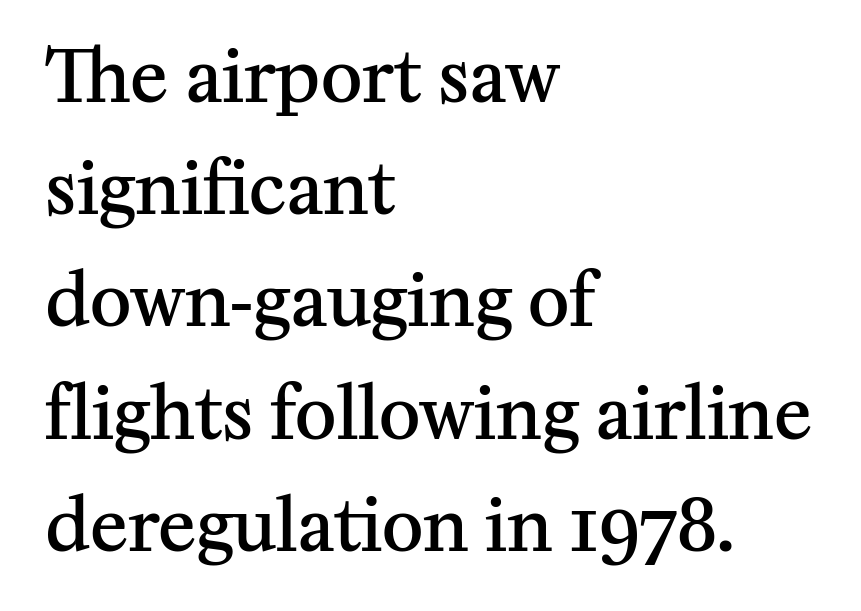
The characters display serif detailing at their extremities. Decoration check: the copy has no underline. This rendering uses left alignment, leaving the right contour irregular. The gaps between neighbouring characters are ordinary and unremarkable. No italicization has been applied; the sample stays upright. The characters look somewhat weighty, a semibold short of true bold.
